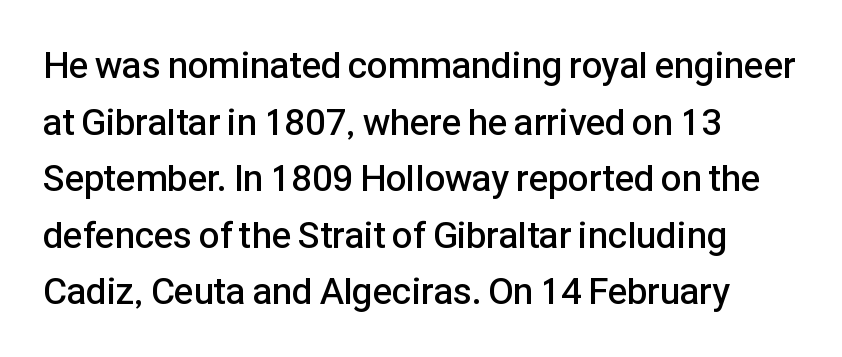
The image shows 37 px semibold sans-serif type, upright; set left-aligned, normal line spacing (1.53x), normal letter spacing, not underlined; low stroke contrast and a medium x-height.
